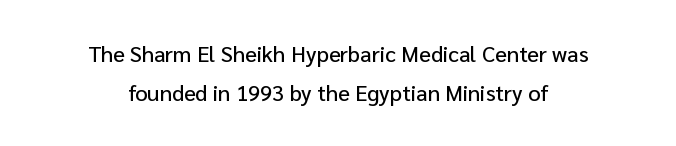
The image shows 22 px text type, upright; set centered, line spacing 1.78x, normal letter spacing, not underlined.
